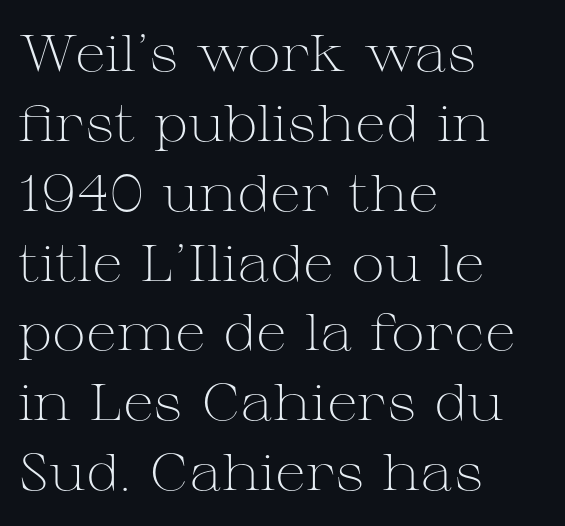
{"serif": "yes", "italic": "no", "bold": "no", "weight": "light", "width": "wide", "stroke_contrast": "medium", "x_height": "medium", "monospaced": "no", "underline": "no", "align": "left", "line_spacing": "normal", "line_spacing_ratio": 1.37, "letter_spacing": "normal", "letter_spacing_em": 0.0, "glyph_px": 51}
